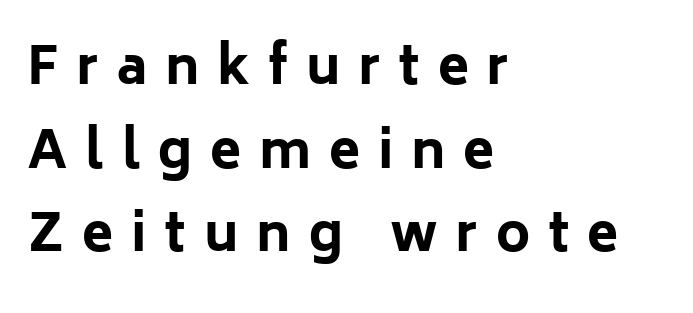
The image shows 51 px bold sans-serif type, upright; set left-aligned, normal line spacing (1.64x), unusually wide letter spacing (+0.35 em), not underlined; low stroke contrast and a medium x-height.
